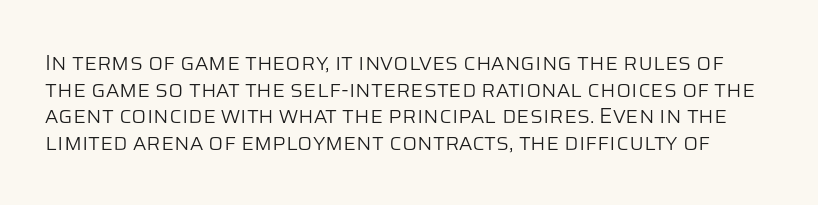
The image shows 22 px text type, upright; set line spacing 1.21x, normal letter spacing, not underlined.
